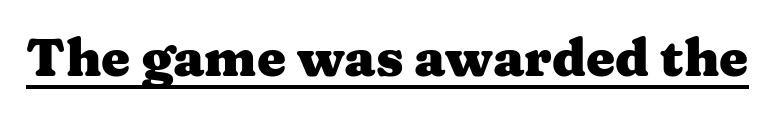
What weight is shown? A full bold with thick strokes. Underlined type. A typesetter would label this face a serif. The passage shown is typed in a proportional face where columns would drift.
